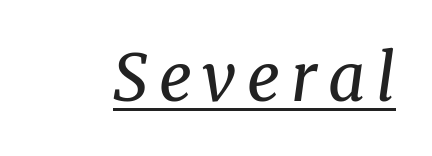
{"serif": "yes", "italic": "yes", "lean": "right", "slant_degrees": 8, "bold": "no", "weight": "regular", "width": "normal", "stroke_contrast": "medium", "x_height": "medium", "monospaced": "no", "underline": "yes", "glyph_px": 65}
